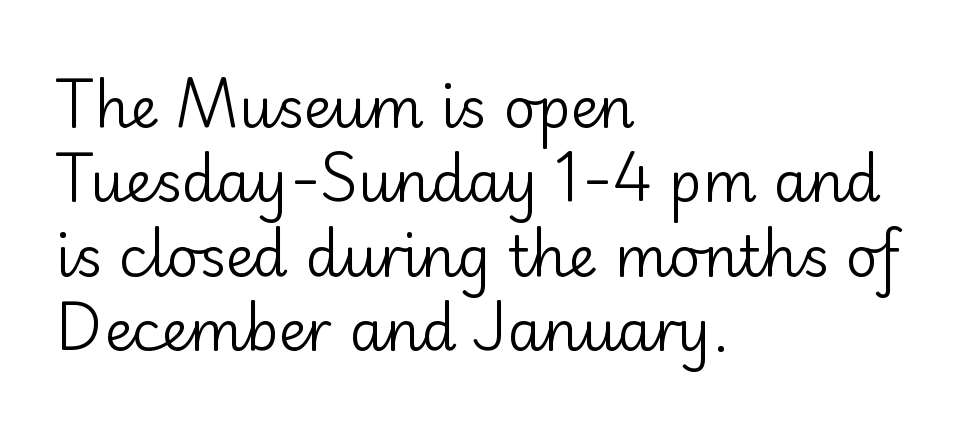
{"serif": "no", "italic": "no", "bold": "no", "weight": "regular", "width": "normal", "stroke_contrast": "low", "x_height": "small", "monospaced": "no", "underline": "no", "align": "left", "line_spacing": "normal", "line_spacing_ratio": 1.33, "letter_spacing": "normal", "letter_spacing_em": 0.0, "glyph_px": 56}
